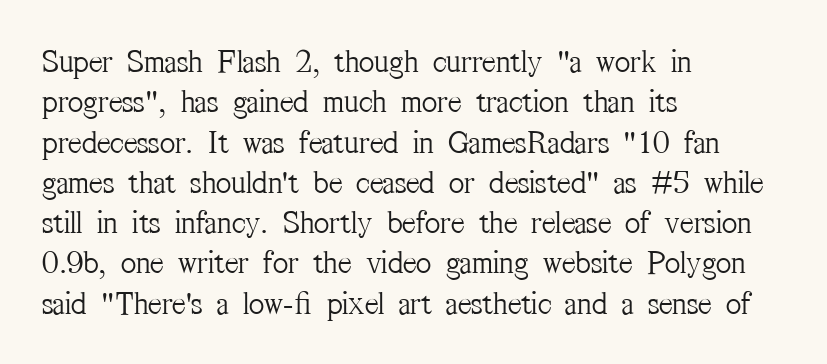
The text block is weighted toward the left margin, trailing off unevenly rightward. This sample uses an upright cut, with every glyph sitting square on the baseline. The characters are drawn with everyday or finer stroke widths. Underline: absent.
